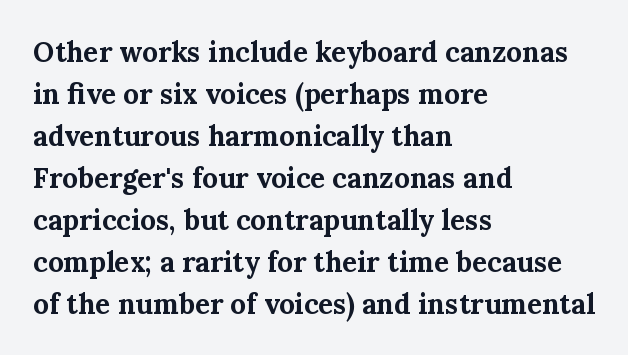
This sample uses a serif face. The lettering holds an erect, upright posture throughout. The typesetter chose a ragged-right arrangement here. Underline: absent.
